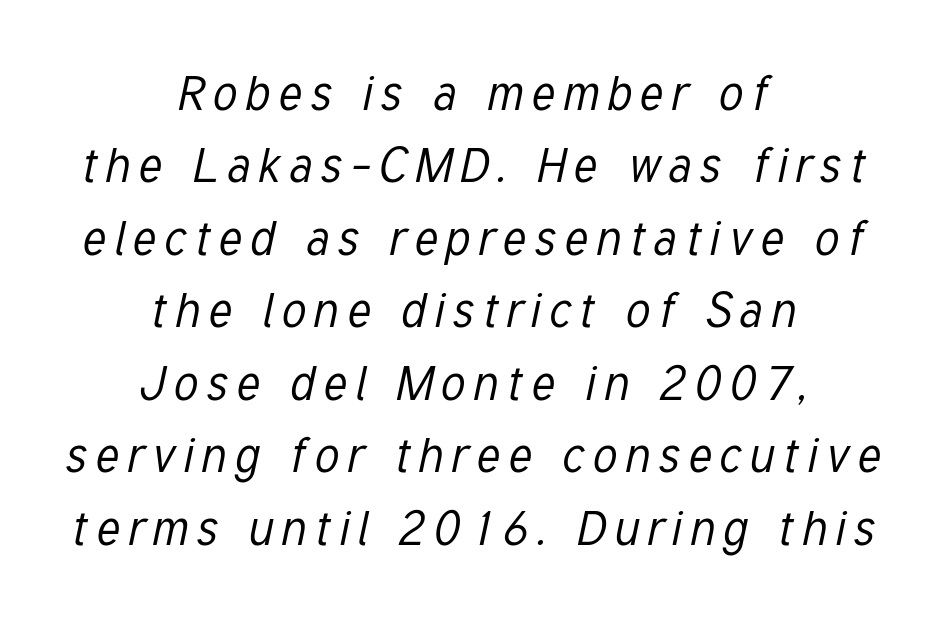
The image shows 48 px regular-weight, condensed type, italic (leaning right); set centered, normal line spacing (1.51x), not underlined; low stroke contrast and a medium x-height.
